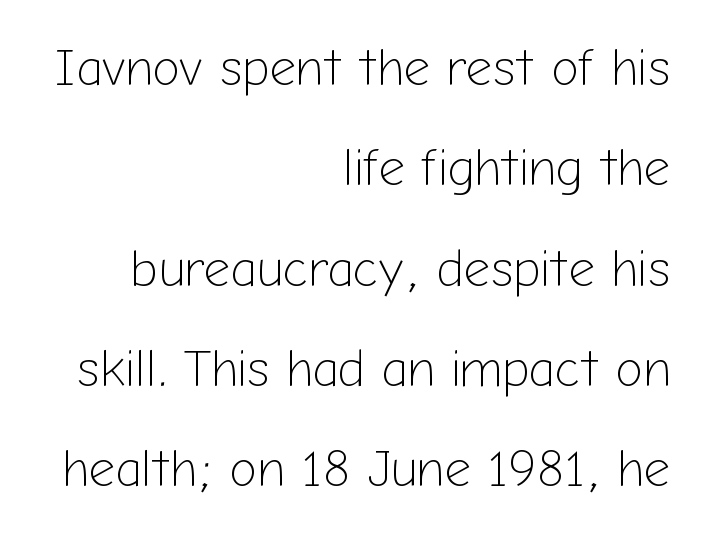
Q: Is the text bold? A: No.
Q: Is the text italic (slanted)? A: No, it is upright.
Q: Is the typeface a serif or a sans-serif typeface? A: Sans-serif.
Q: Is the text underlined? A: No.
Q: How is the paragraph aligned? A: Right-aligned.
Q: Is the spacing between letters normal or unusually wide? A: Normal.
Q: Is the spacing between lines tight, normal or loose? A: Loose.
Q: Width (condensed, normal, or wide)? A: Normal.
Q: Stroke contrast? A: Low.
Q: x-height? A: Medium.
Q: Monospaced? A: No.
